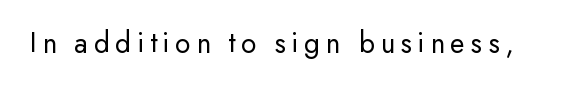
The image shows 30 px regular-weight sans-serif type, upright; set not underlined; low stroke contrast and a small x-height.
